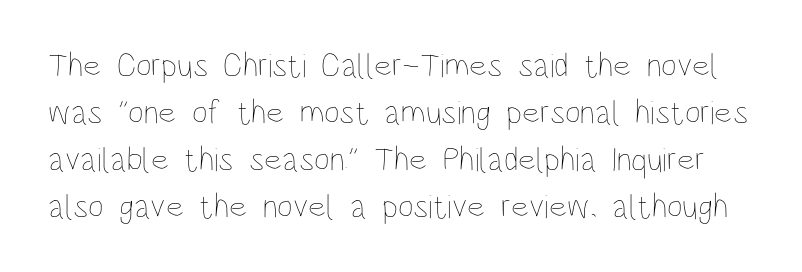
{"italic": "no", "bold": "no", "weight": "thin", "width": "condensed", "stroke_contrast": "low", "x_height": "large", "monospaced": "no", "underline": "no", "line_spacing": "normal", "line_spacing_ratio": 1.38, "letter_spacing": "normal", "letter_spacing_em": 0.0, "glyph_px": 34}
